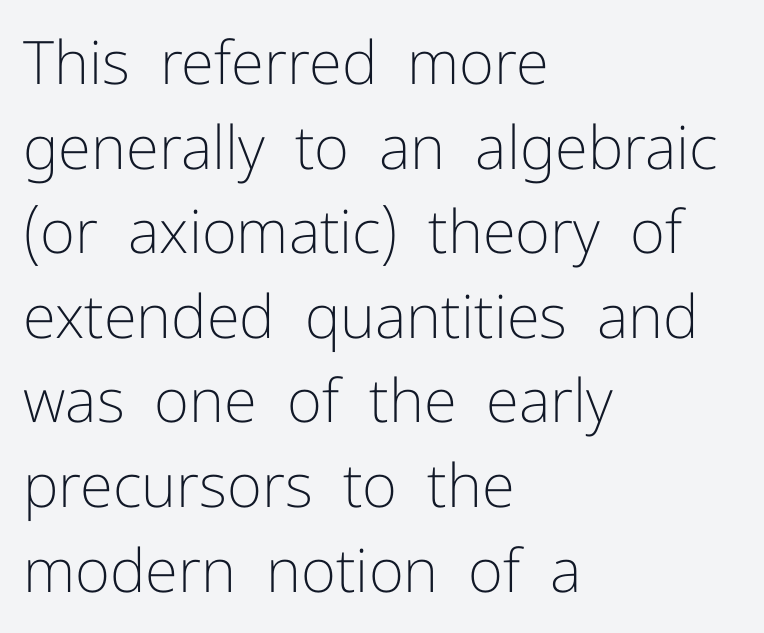
The block of text has a typical density, with ordinary space between rows. Between one letter and the next there's only the usual sliver of space. Serif or sans? Sans — the stroke terminals are bare. The zone under the glyphs is completely vacant.
